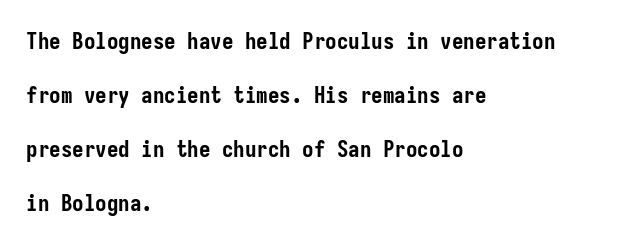
Tracking value appears to be zero — textbook default spacing. The type sits square on the baseline with zero lean. The block of text is sparse from top to bottom, with ample space between rows. How heavy is the stroke? Heavy — this is a bold. The passage shown is not underscored anywhere.
